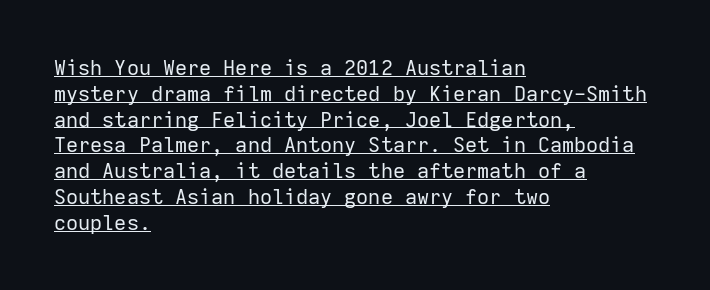
The image shows 21 px text type, upright; set left-aligned, line spacing 1.23x, normal letter spacing, underlined.
